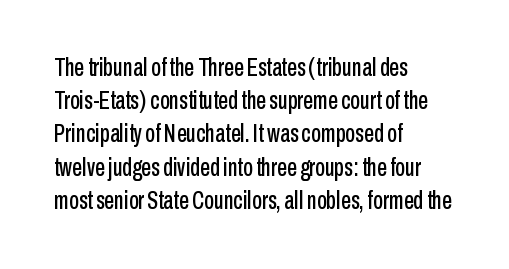
The image shows 25 px text type, upright; set left-aligned, normal line spacing (1.33x), normal letter spacing, not underlined.
